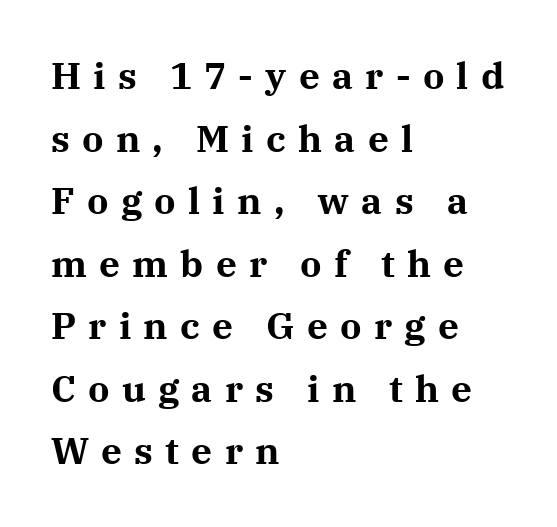
The image shows 37 px bold serif type, upright; set left-aligned, normal line spacing (1.69x), unusually wide letter spacing (+0.33 em), not underlined; medium stroke contrast and a medium x-height.
